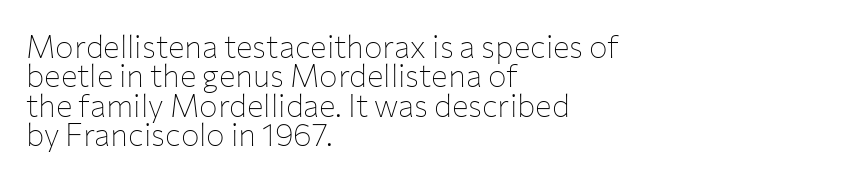
Every row of glyphs begins at an identical x-position on the left. Do the letters lean? They stand straight. Closely set lines give the paragraph a compact silhouette. Underlining? Definitely not there. This is sans-serif lettering, the kind often seen on screens and signage.
